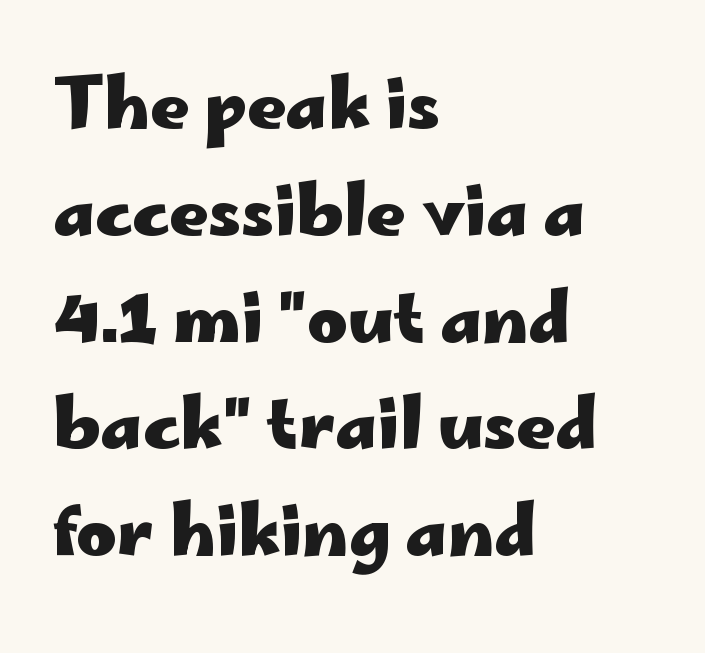
{"serif": "no", "italic": "no", "bold": "yes", "weight": "heavy", "width": "wide", "stroke_contrast": "low", "x_height": "small", "monospaced": "no", "underline": "no", "align": "left", "line_spacing": "normal", "line_spacing_ratio": 1.57, "letter_spacing": "normal", "letter_spacing_em": 0.0, "glyph_px": 68}
